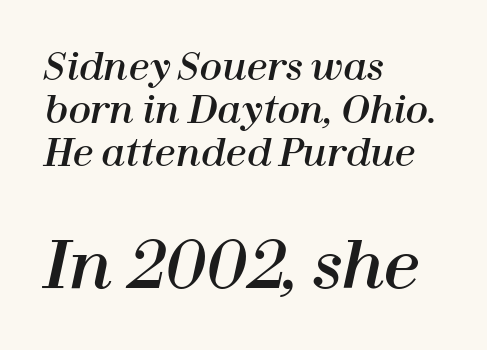
The image shows 65 px text type, italic (leaning right); set left-aligned, line spacing 1.16x, normal letter spacing, not underlined; the second (bottom) block is 1.76x larger; high stroke contrast and a medium x-height.
